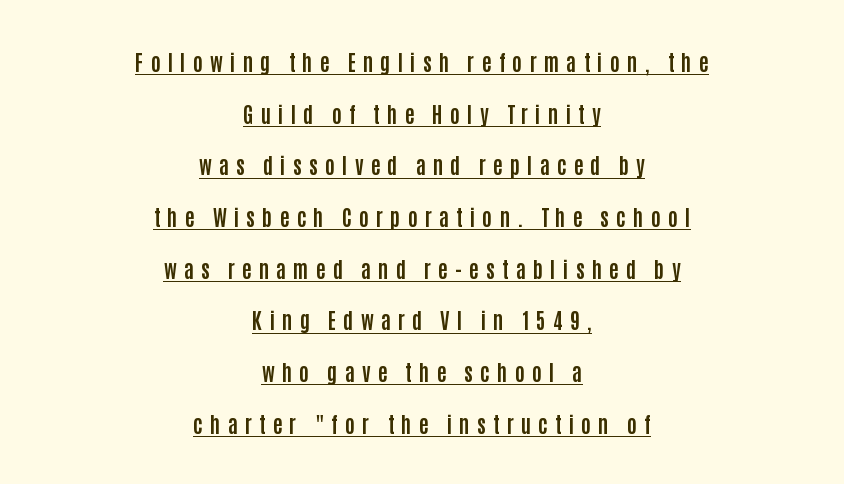
The string is rendered with underlining switched on. Style check: upright. Centered paragraph, ragged on both sides. The designer dialed line spacing up above the default.
